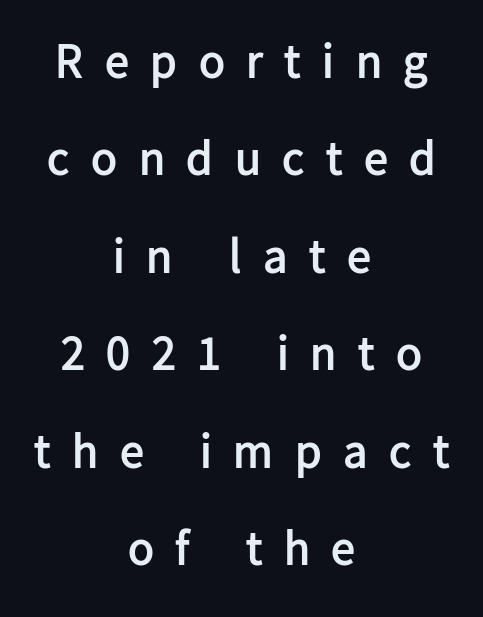
Q: Is the text bold? A: Yes.
Q: Is the text italic (slanted)? A: No, it is upright.
Q: Is the typeface a serif or a sans-serif typeface? A: Sans-serif.
Q: Is the text underlined? A: No.
Q: How is the paragraph aligned? A: Centered.
Q: Is the spacing between letters normal or unusually wide? A: Unusually wide.
Q: Is the spacing between lines tight, normal or loose? A: Loose.
Q: Width (condensed, normal, or wide)? A: Normal.
Q: Stroke contrast? A: Low.
Q: x-height? A: Medium.
Q: Monospaced? A: No.
